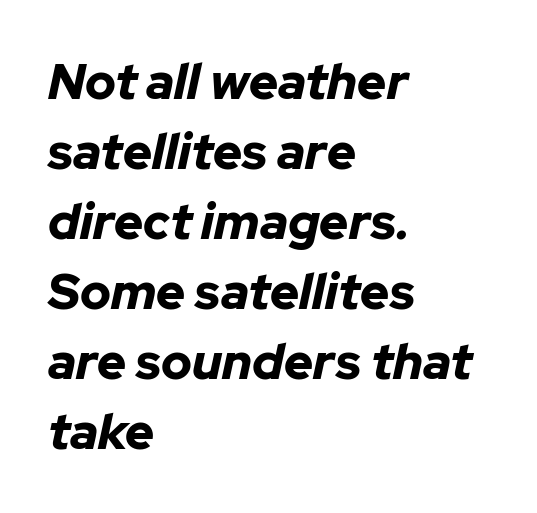
Looks like regular typesetting: each glyph gets only the width it needs. You can tell it's italic because the verticals aren't actually vertical. This sample uses plain, unmodified letter spacing. Notice how descenders clear the ascenders below comfortably — that's standard leading. Which margin do the lines hug? The left one — the right edge is uneven. Heavy-handed strokes throughout: this text is bold.
